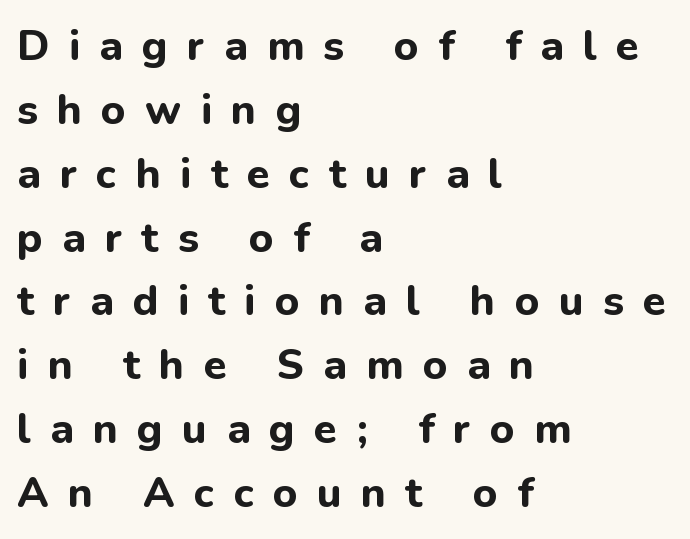
Q: Is the text bold? A: Yes.
Q: Is the text italic (slanted)? A: No, it is upright.
Q: Is the typeface a serif or a sans-serif typeface? A: Sans-serif.
Q: Is the text underlined? A: No.
Q: How is the paragraph aligned? A: Left-aligned.
Q: Is the spacing between letters normal or unusually wide? A: Unusually wide.
Q: Is the spacing between lines tight, normal or loose? A: Normal.
Q: Width (condensed, normal, or wide)? A: Normal.
Q: Stroke contrast? A: Low.
Q: x-height? A: Medium.
Q: Monospaced? A: No.
